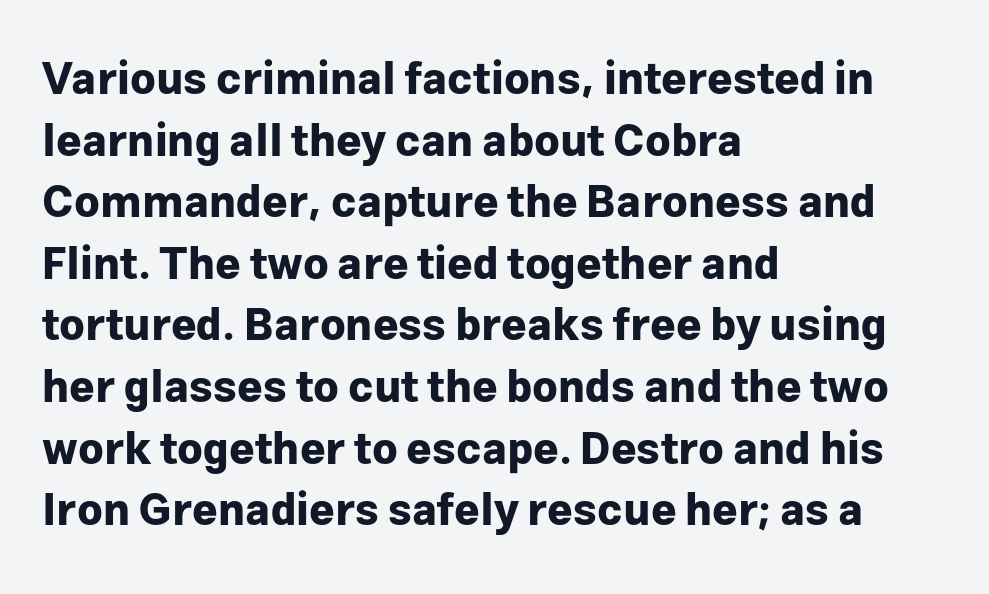
{"serif": "no", "italic": "no", "bold": "yes", "weight": "bold", "width": "normal", "stroke_contrast": "low", "x_height": "medium", "monospaced": "no", "underline": "no", "align": "left", "line_spacing": "normal", "line_spacing_ratio": 1.4, "letter_spacing": "normal", "letter_spacing_em": 0.0, "glyph_px": 44}
